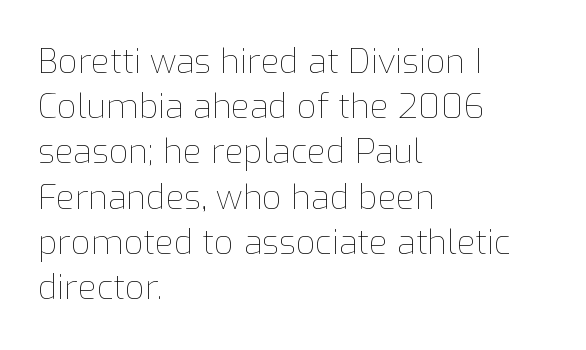
Q: Is the text bold? A: No.
Q: Is the text italic (slanted)? A: No, it is upright.
Q: Is the text underlined? A: No.
Q: How is the paragraph aligned? A: Left-aligned.
Q: Is the spacing between letters normal or unusually wide? A: Normal.
Q: Is the spacing between lines tight, normal or loose? A: Normal.
Q: Width (condensed, normal, or wide)? A: Normal.
Q: Stroke contrast? A: Low.
Q: x-height? A: Medium.
Q: Monospaced? A: No.
